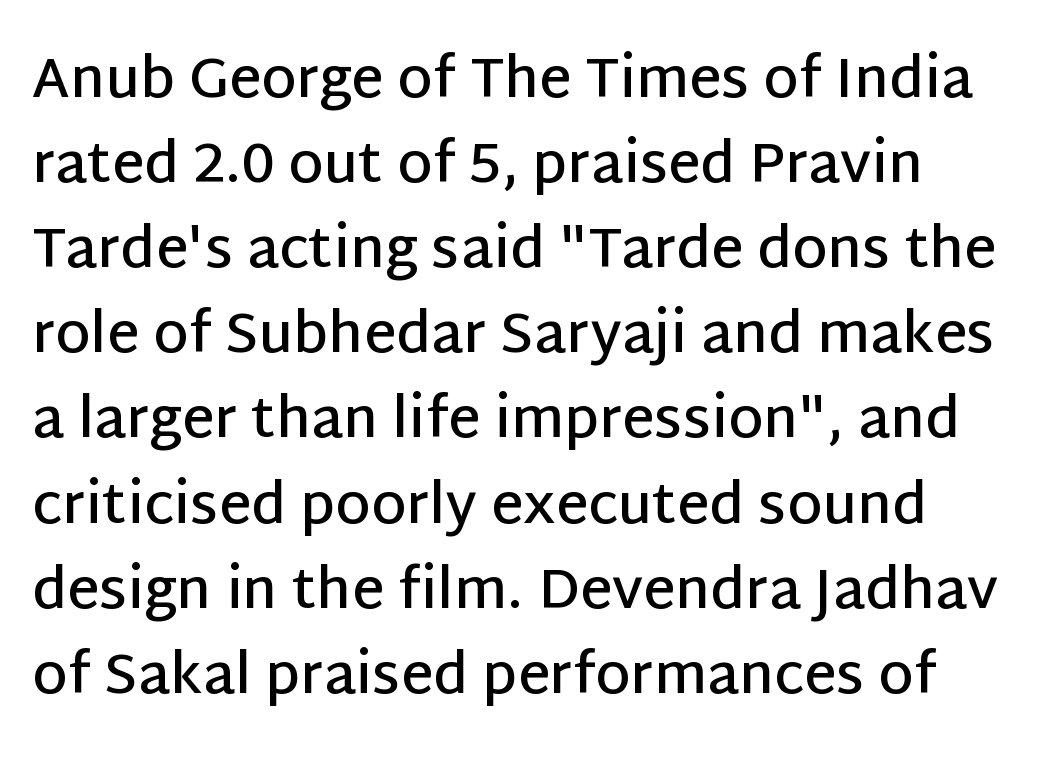
{"serif": "no", "italic": "no", "bold": "semi", "weight": "semibold", "width": "normal", "stroke_contrast": "low", "x_height": "large", "monospaced": "no", "underline": "no", "line_spacing": "normal", "line_spacing_ratio": 1.52, "letter_spacing": "normal", "letter_spacing_em": 0.0, "glyph_px": 56}
